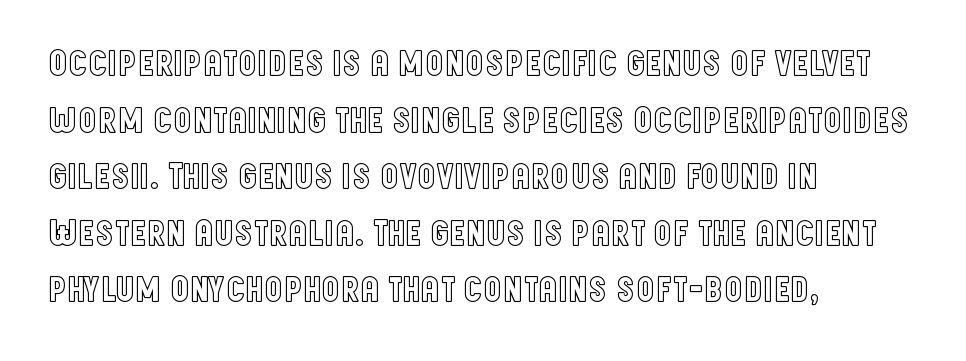
Spacing between characters is what you'd get straight out of the box. Summary of vertical rhythm: regular, with standard interline spacing. Posture: vertical. Proportional: the letters do not fall into vertical columns. The foot of each line stays bare and open.
